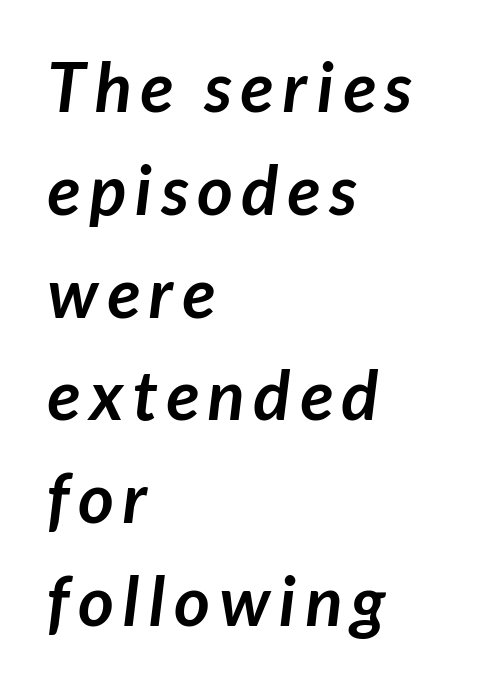
{"serif": "no", "bold": "yes", "weight": "semibold", "width": "normal", "stroke_contrast": "low", "x_height": "medium", "monospaced": "no", "underline": "no", "align": "left", "line_spacing": "normal", "line_spacing_ratio": 1.49, "glyph_px": 69}
